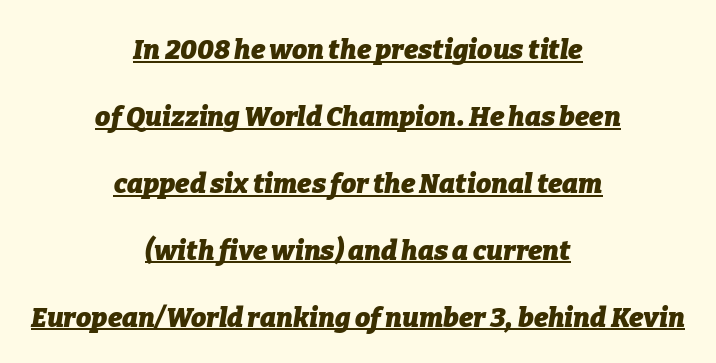
In CSS terms this would be text-align: center. Plenty of ink on the page — the face is bold. The gaps between neighbouring characters are ordinary and unremarkable. Vertical spacing — loose.
